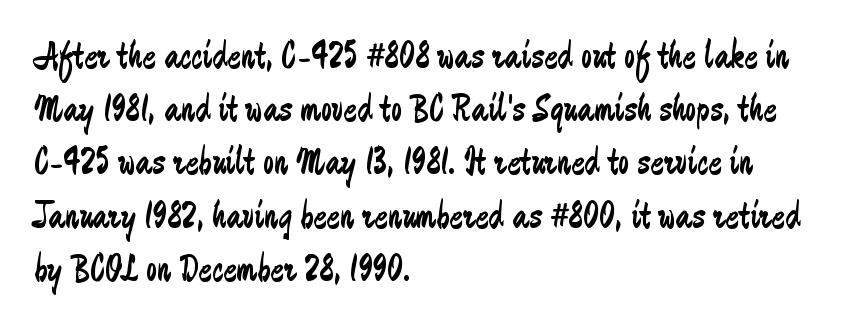
Is this a sans? Yes — the strokes have no serifs. The passage shown is typed in a proportional face where columns would drift. In terms of letterspacing, this is plain default setting. Descenders are the only things crossing below the line.
